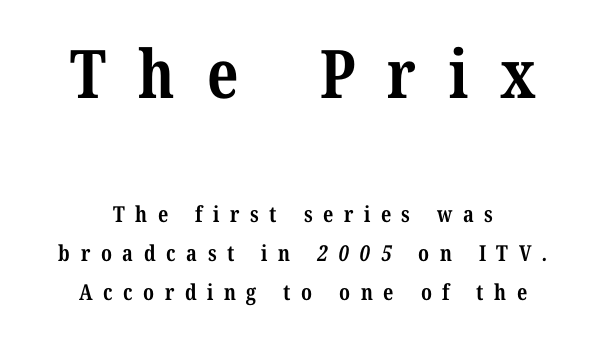
The image shows 67 px bold, condensed serif type; set centered, line spacing 1.77x, unusually wide letter spacing (+0.48 em), not underlined; the first (top) block is 3.05x larger; medium stroke contrast and a medium x-height.
